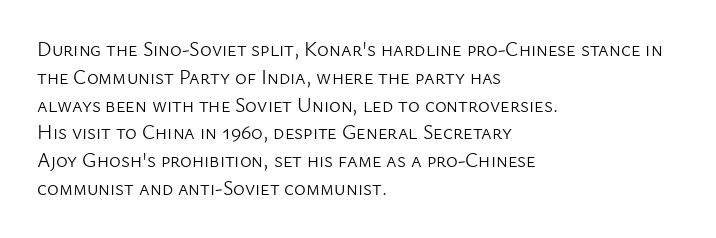
The image shows 20 px text type, upright; set left-aligned, normal line spacing (1.39x), normal letter spacing, not underlined.
